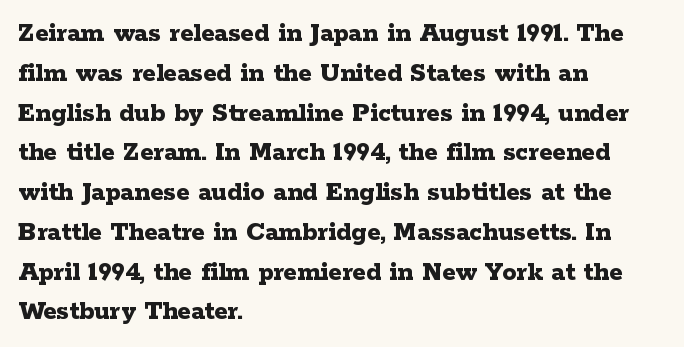
Q: Is the text bold? A: Yes.
Q: Is the text italic (slanted)? A: No, it is upright.
Q: Is the typeface a serif or a sans-serif typeface? A: Serif.
Q: Is the text underlined? A: No.
Q: How is the paragraph aligned? A: Left-aligned.
Q: Is the spacing between letters normal or unusually wide? A: Normal.
Q: Is the spacing between lines tight, normal or loose? A: Normal.
Q: Width (condensed, normal, or wide)? A: Wide.
Q: Stroke contrast? A: Low.
Q: x-height? A: Medium.
Q: Monospaced? A: No.
